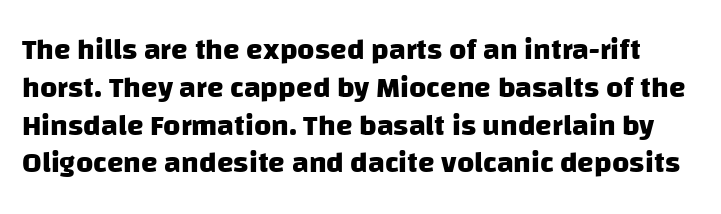
The image shows 30 px heavy sans-serif type; set normal line spacing (1.26x), normal letter spacing, not underlined; low stroke contrast and a large x-height.
